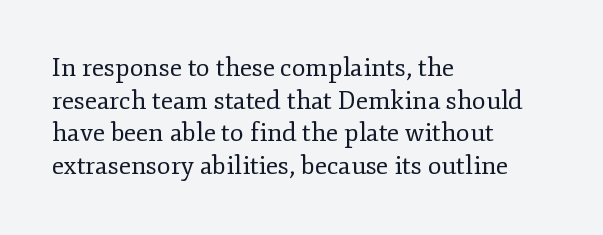
{"italic": "no", "bold": "no", "underline": "no", "align": "left", "line_spacing": "normal", "line_spacing_ratio": 1.31, "letter_spacing": "normal", "letter_spacing_em": 0.0, "glyph_px": 25}
